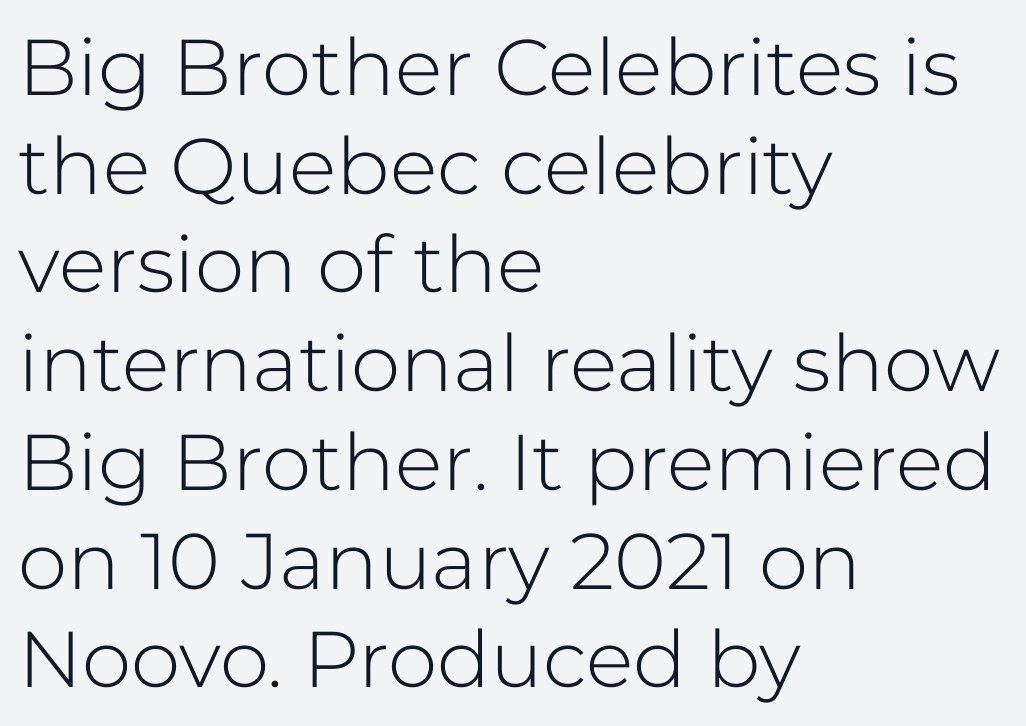
Q: Is the text bold? A: No.
Q: Is the text italic (slanted)? A: No, it is upright.
Q: Is the typeface a serif or a sans-serif typeface? A: Sans-serif.
Q: Is the text underlined? A: No.
Q: How is the paragraph aligned? A: Left-aligned.
Q: Is the spacing between letters normal or unusually wide? A: Normal.
Q: Is the spacing between lines tight, normal or loose? A: Normal.
Q: Width (condensed, normal, or wide)? A: Normal.
Q: Stroke contrast? A: Low.
Q: x-height? A: Medium.
Q: Monospaced? A: No.
